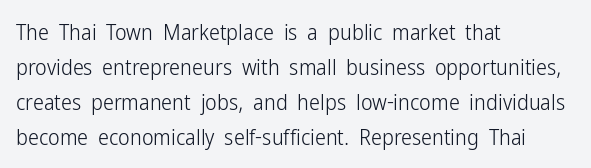
Q: Is the text bold? A: No.
Q: Is the text italic (slanted)? A: No, it is upright.
Q: Is the text underlined? A: No.
Q: How is the paragraph aligned? A: Left-aligned.
Q: Is the spacing between letters normal or unusually wide? A: Normal.
Q: Is the spacing between lines tight, normal or loose? A: Normal.
